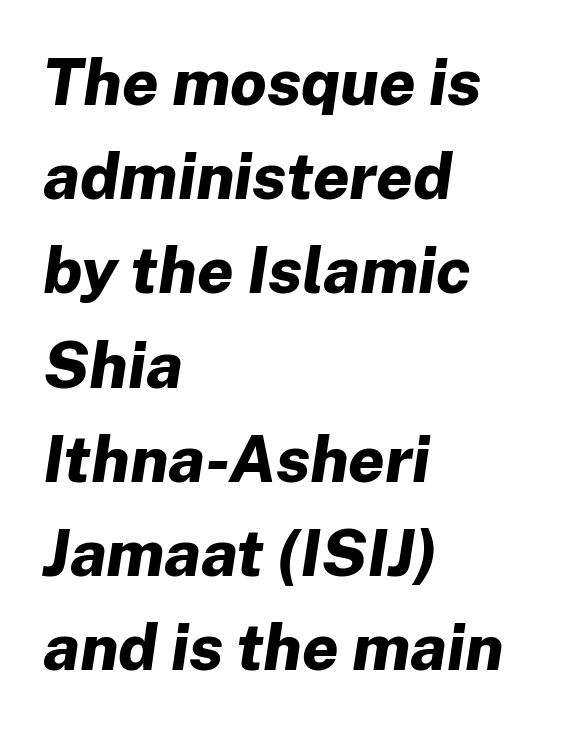
The setting favours the left margin, as ordinary paragraphs usually do. These words are printed bold, with thick strokes throughout. Between one letter and the next there's only the usual sliver of space. Type without underlining. Posture: slanted.
